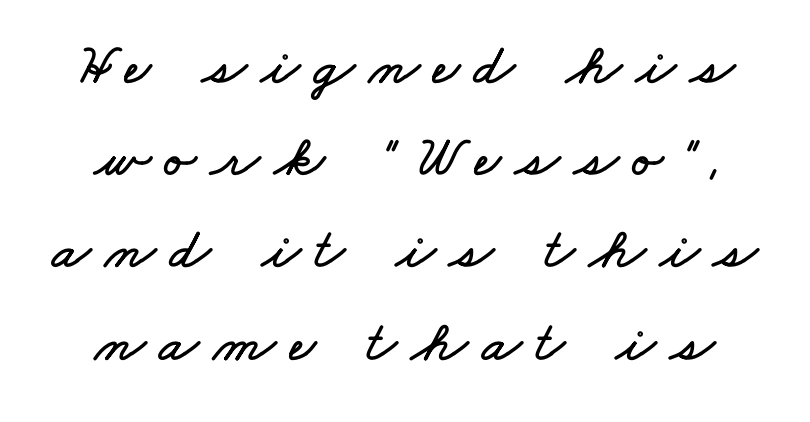
Q: Is the text underlined? A: No.
Q: Is the spacing between letters normal or unusually wide? A: Unusually wide.
Q: Is the spacing between lines tight, normal or loose? A: Normal.
Q: Width (condensed, normal, or wide)? A: Wide.
Q: Stroke contrast? A: Low.
Q: x-height? A: Small.
Q: Monospaced? A: No.
